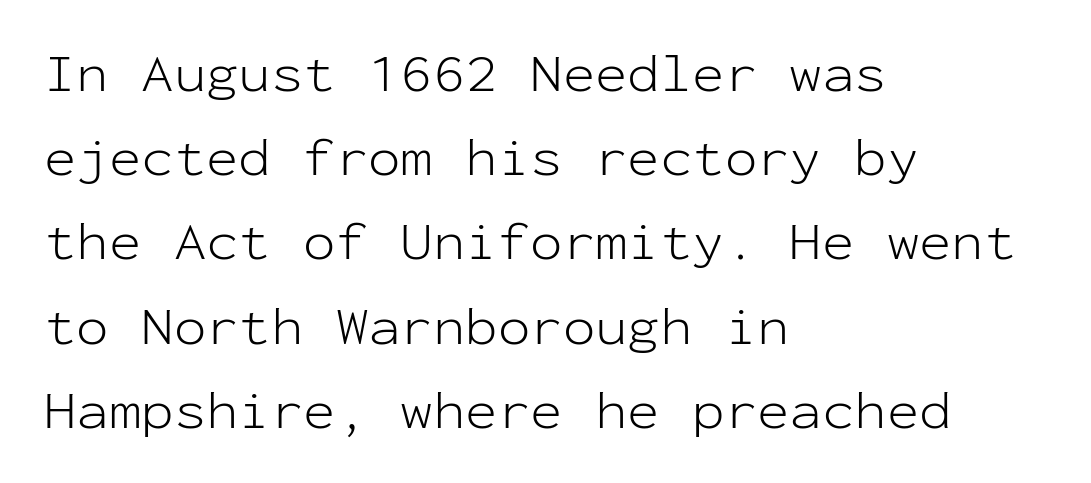
{"serif": "no", "italic": "no", "bold": "no", "weight": "light", "width": "normal", "stroke_contrast": "low", "x_height": "medium", "monospaced": "yes", "underline": "no", "align": "left", "line_spacing": "normal", "line_spacing_ratio": 1.56, "letter_spacing": "normal", "letter_spacing_em": 0.0, "glyph_px": 54}
